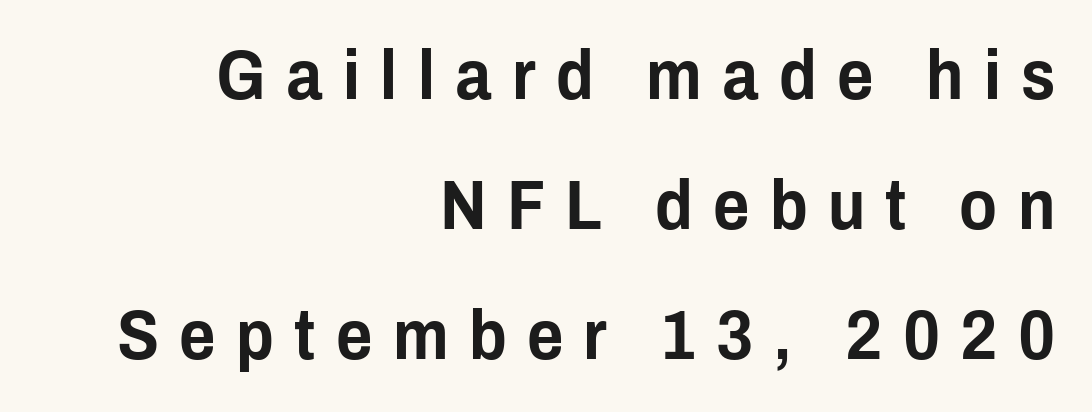
{"serif": "no", "italic": "no", "width": "condensed", "stroke_contrast": "low", "x_height": "medium", "monospaced": "no", "underline": "no", "align": "right", "line_spacing_ratio": 1.86, "letter_spacing": "wide", "letter_spacing_em": 0.29, "glyph_px": 70}
